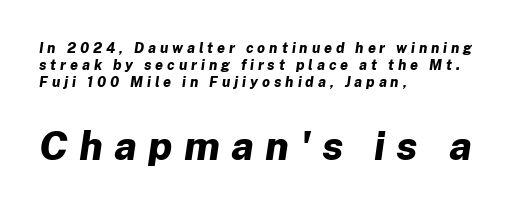
Q: Is the text bold? A: Yes.
Q: Is the text italic (slanted)? A: Yes, it leans right by about 8 degrees.
Q: Is the text underlined? A: No.
Q: How is the paragraph aligned? A: Left-aligned.
Q: Is the spacing between letters normal or unusually wide? A: Unusually wide.
Q: Which block of text is set in a larger size, the first (top) or the second (bottom)? A: The second (bottom) one.
Q: Width (condensed, normal, or wide)? A: Normal.
Q: Stroke contrast? A: Low.
Q: x-height? A: Medium.
Q: Monospaced? A: No.
